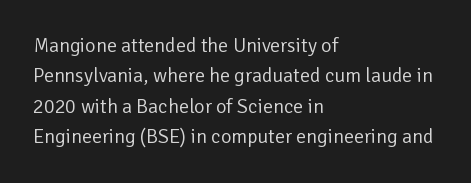
The typesetting does not lean heavy: it is not bold. Words appear dense and cohesive because spacing is normal. Every character sits straight up, as roman type does. What's the leading like? Ordinary, nothing unusual. Glance below the letters and you will spot only blank space.
